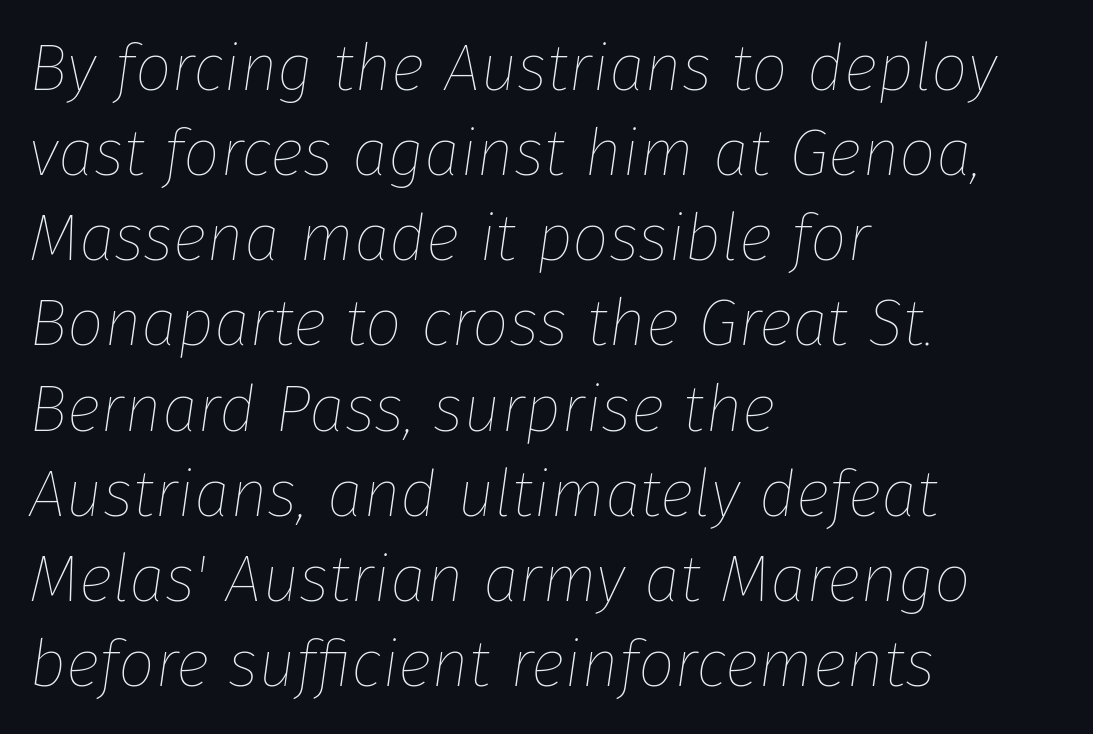
{"italic": "yes", "lean": "right", "slant_degrees": 8, "bold": "no", "weight": "thin", "width": "normal", "stroke_contrast": "low", "x_height": "medium", "monospaced": "no", "underline": "no", "align": "left", "line_spacing": "normal", "line_spacing_ratio": 1.31, "letter_spacing": "normal", "letter_spacing_em": 0.0, "glyph_px": 65}
